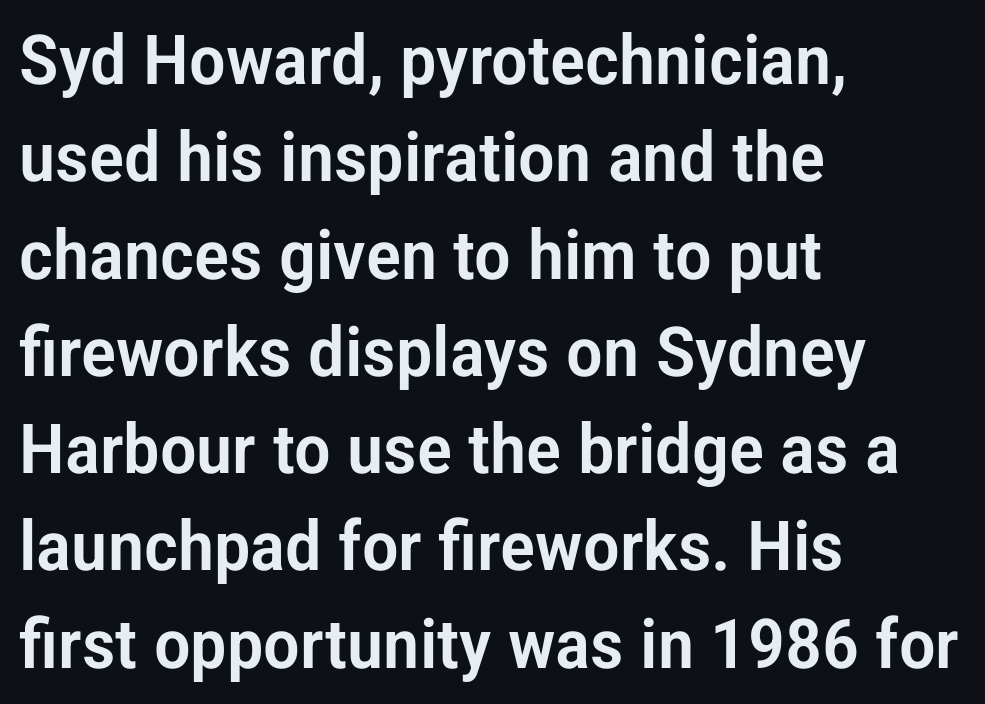
Q: Is the text italic (slanted)? A: No, it is upright.
Q: Is the typeface a serif or a sans-serif typeface? A: Sans-serif.
Q: Is the text underlined? A: No.
Q: How is the paragraph aligned? A: Left-aligned.
Q: Is the spacing between letters normal or unusually wide? A: Normal.
Q: Is the spacing between lines tight, normal or loose? A: Normal.
Q: Width (condensed, normal, or wide)? A: Condensed.
Q: Stroke contrast? A: Low.
Q: x-height? A: Medium.
Q: Monospaced? A: No.
